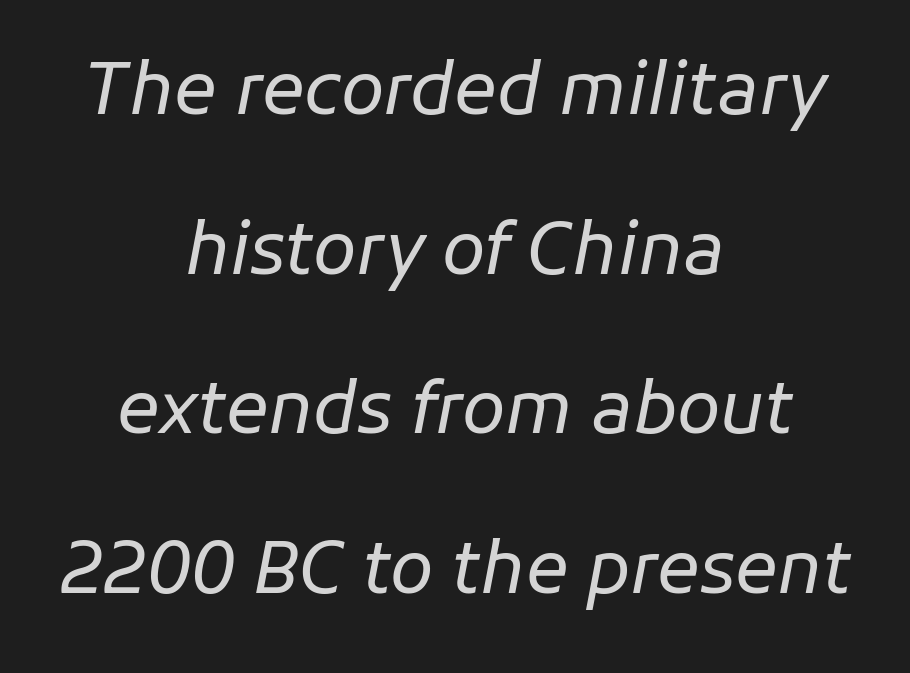
Looking at the ascenders, they clearly lean. The space beneath each line is pristine and unruled. Each word holds together tightly as a unit, with standard inter-letter gaps. Does the leading feel generous? Absolutely, it's lavish. These lines are rendered in a variable-pitch font.
